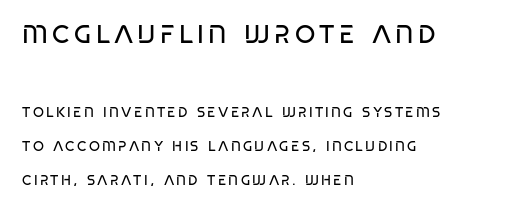
The first block has been scaled up relative to the second. The space beneath each line is pristine and unruled. The designer dialed line spacing up above the default. This rendering uses left alignment, leaving the right contour irregular. Weight: not bold — regular or lighter.
